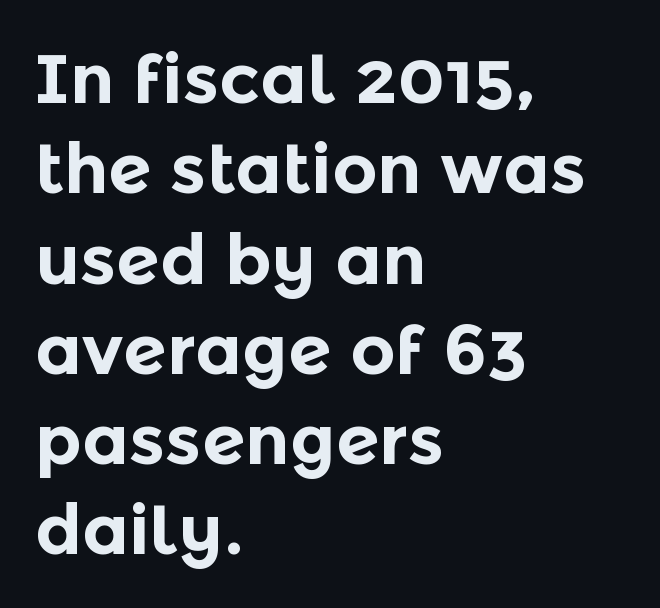
The typography opts for an upright posture over an oblique one. Each letter keeps its own natural width here, so spacing adapts to shape. The line-height multiplier appears to be the usual default. The passage shown is not underscored anywhere. Regarding serifs, this sample does without them. Between one letter and the next there's only the usual sliver of space.
